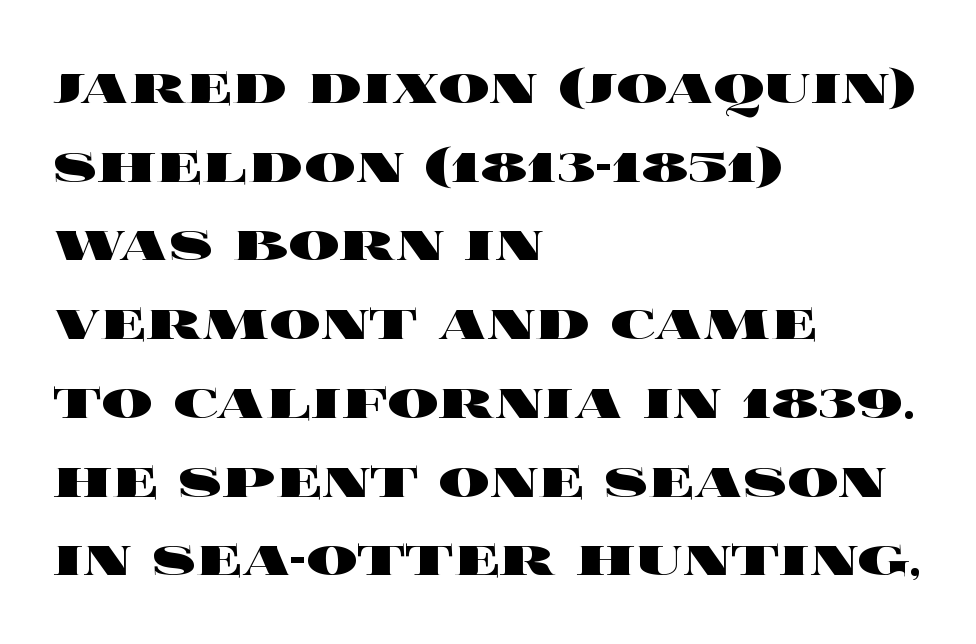
{"italic": "no", "bold": "yes", "weight": "heavy", "width": "wide", "x_height": "large", "monospaced": "no", "underline": "no", "align": "left", "line_spacing_ratio": 1.23, "letter_spacing": "normal", "letter_spacing_em": 0.0, "glyph_px": 64}
